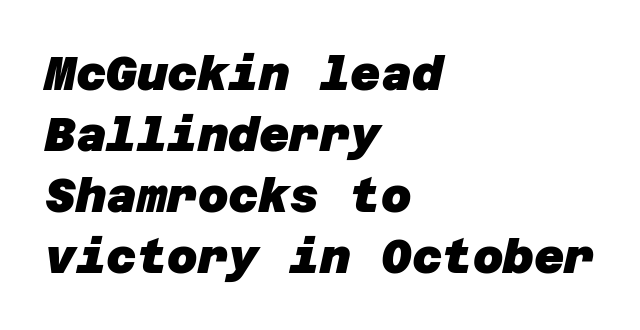
The image shows 47 px heavy sans-serif type; set left-aligned, normal line spacing (1.3x), normal letter spacing, not underlined; low stroke contrast and a large x-height.
